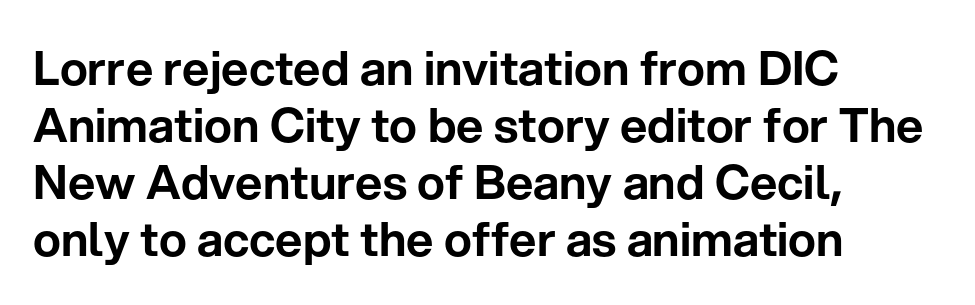
{"serif": "no", "italic": "no", "width": "normal", "stroke_contrast": "low", "x_height": "medium", "monospaced": "no", "underline": "no", "align": "left", "line_spacing_ratio": 1.21, "letter_spacing": "normal", "letter_spacing_em": 0.0, "glyph_px": 47}
